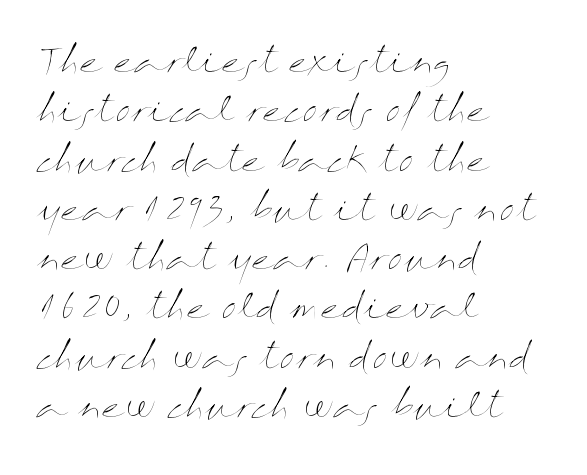
The image shows 34 px thin, wide type; set left-aligned, normal line spacing (1.45x), normal letter spacing, not underlined; medium stroke contrast and a medium x-height.
